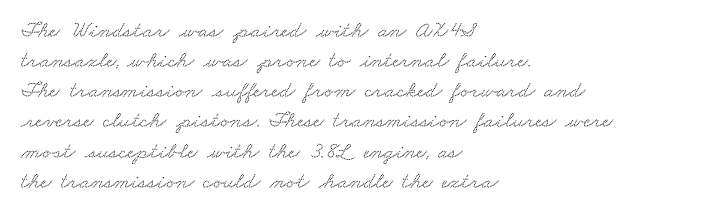
{"underline": "no", "align": "left", "line_spacing": "normal", "line_spacing_ratio": 1.31, "letter_spacing": "normal", "letter_spacing_em": 0.0, "glyph_px": 23}
